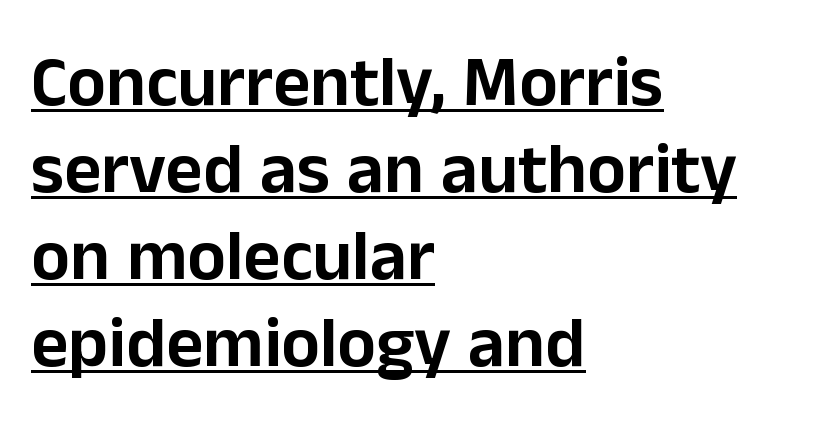
The image shows 72 px sans-serif type, upright; set left-aligned, line spacing 1.21x, normal letter spacing, underlined; low stroke contrast and a medium x-height.
